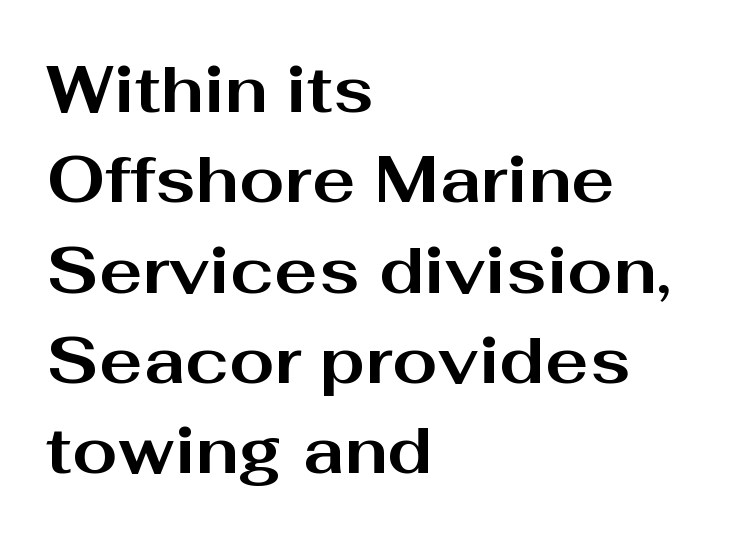
{"serif": "no", "italic": "no", "bold": "yes", "weight": "bold", "width": "wide", "stroke_contrast": "medium", "x_height": "medium", "monospaced": "no", "underline": "no", "align": "left", "line_spacing": "normal", "line_spacing_ratio": 1.39, "letter_spacing": "normal", "letter_spacing_em": 0.0, "glyph_px": 65}
